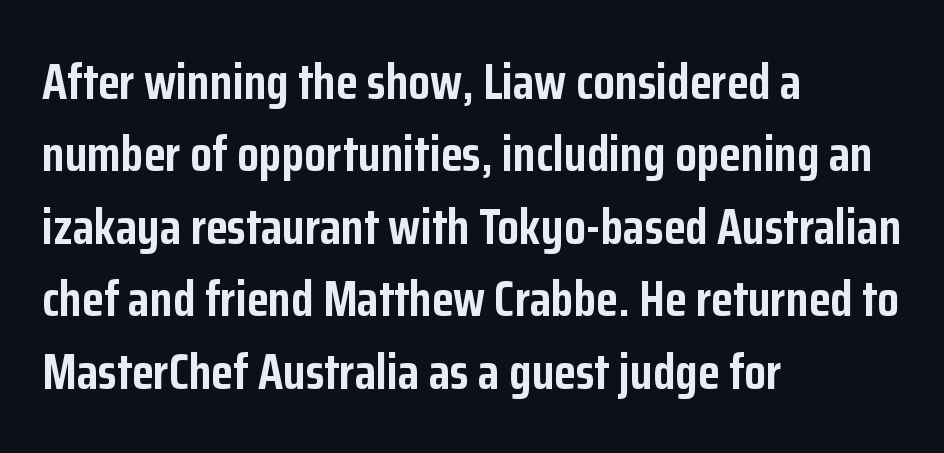
Spacing verdict: proportional, widths tailored to each character. Does the weight exceed regular? Yes, all the way to bold. Note: no serifs on the glyphs. A classic flush-left, rag-right setting is used for this passage. Just letters on the line, the space beneath them empty.
